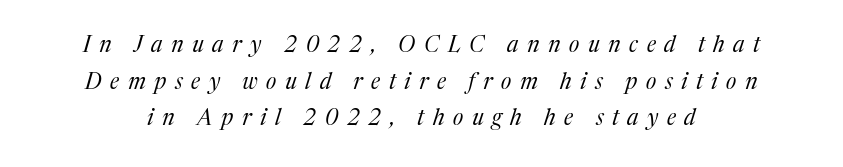
The image shows 22 px text type, italic (leaning right); set normal line spacing (1.66x), unusually wide letter spacing (+0.39 em), not underlined.
